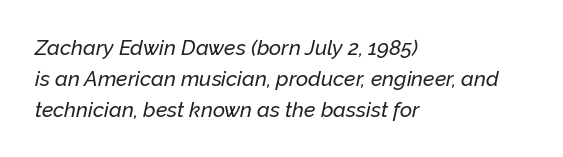
The image shows 21 px text type, italic (leaning right); set left-aligned, normal line spacing (1.47x), normal letter spacing, not underlined.
